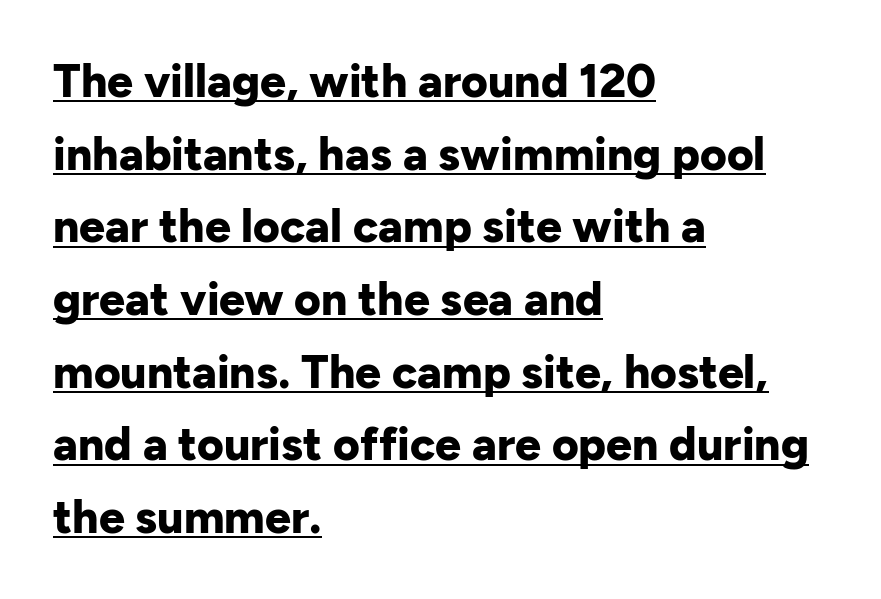
{"serif": "no", "italic": "no", "bold": "yes", "weight": "bold", "width": "normal", "stroke_contrast": "low", "x_height": "medium", "monospaced": "no", "underline": "yes", "align": "left", "line_spacing": "normal", "line_spacing_ratio": 1.58, "letter_spacing": "normal", "letter_spacing_em": 0.0, "glyph_px": 46}
